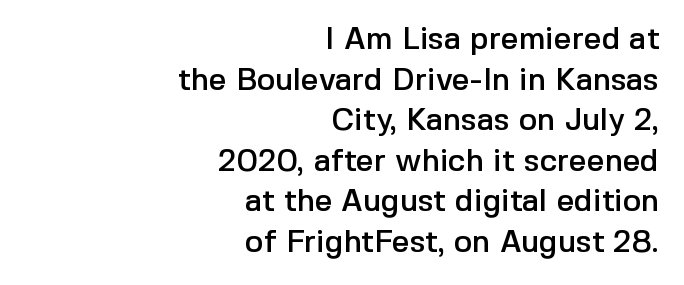
Q: Is the text italic (slanted)? A: No, it is upright.
Q: Is the typeface a serif or a sans-serif typeface? A: Sans-serif.
Q: Is the text underlined? A: No.
Q: How is the paragraph aligned? A: Right-aligned.
Q: Is the spacing between letters normal or unusually wide? A: Normal.
Q: Is the spacing between lines tight, normal or loose? A: Normal.
Q: Width (condensed, normal, or wide)? A: Normal.
Q: x-height? A: Medium.
Q: Monospaced? A: No.
